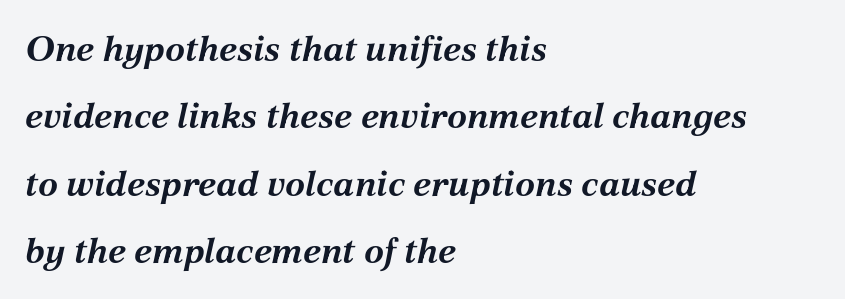
The image shows 36 px bold type, italic (leaning right); set left-aligned, line spacing 1.87x, normal letter spacing, not underlined; medium stroke contrast and a medium x-height.
